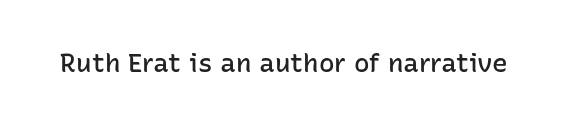
Q: Is the text bold? A: Semi-bold.
Q: Is the text italic (slanted)? A: No, it is upright.
Q: Is the text underlined? A: No.
Q: Is the spacing between letters normal or unusually wide? A: Normal.
